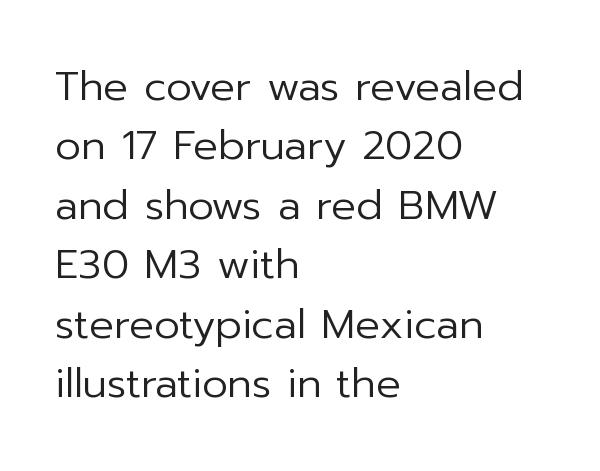
Default kerning and tracking; the words read as compact shapes. The rows are spaced the way most documents space them. The strip under each line holds only bare page. The passage shown is typed in a proportional face where columns would drift.
